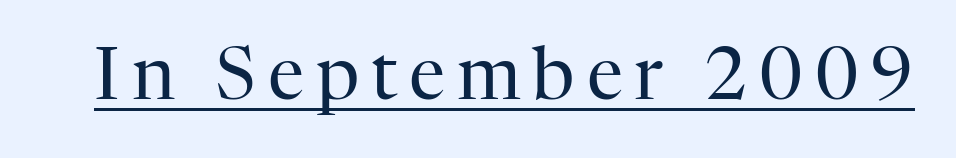
Q: Is the text bold? A: No.
Q: Is the text italic (slanted)? A: No, it is upright.
Q: Is the typeface a serif or a sans-serif typeface? A: Serif.
Q: Is the text underlined? A: Yes.
Q: Width (condensed, normal, or wide)? A: Normal.
Q: Stroke contrast? A: High.
Q: x-height? A: Medium.
Q: Monospaced? A: No.
